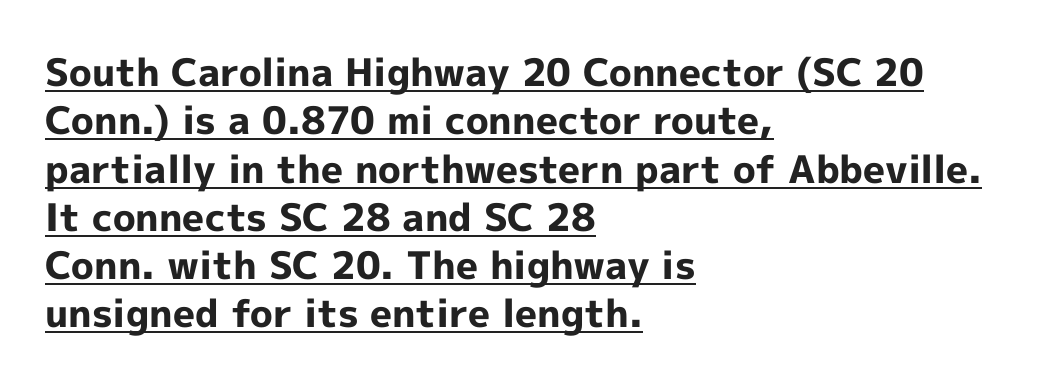
Q: Is the text bold? A: Yes.
Q: Is the text italic (slanted)? A: No, it is upright.
Q: Is the typeface a serif or a sans-serif typeface? A: Sans-serif.
Q: Is the text underlined? A: Yes.
Q: How is the paragraph aligned? A: Left-aligned.
Q: Is the spacing between letters normal or unusually wide? A: Normal.
Q: Is the spacing between lines tight, normal or loose? A: Normal.
Q: Width (condensed, normal, or wide)? A: Normal.
Q: x-height? A: Medium.
Q: Monospaced? A: No.
